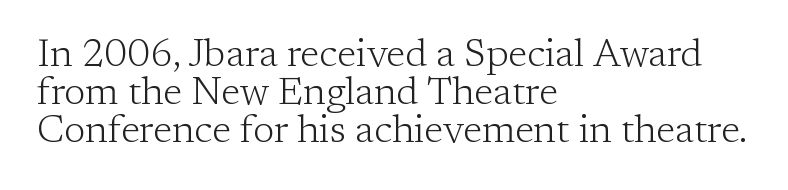
{"serif": "yes", "italic": "no", "bold": "no", "weight": "light", "width": "normal", "stroke_contrast": "low", "x_height": "medium", "monospaced": "no", "underline": "no", "align": "left", "line_spacing": "tight", "line_spacing_ratio": 0.97, "letter_spacing": "normal", "letter_spacing_em": 0.0, "glyph_px": 39}
